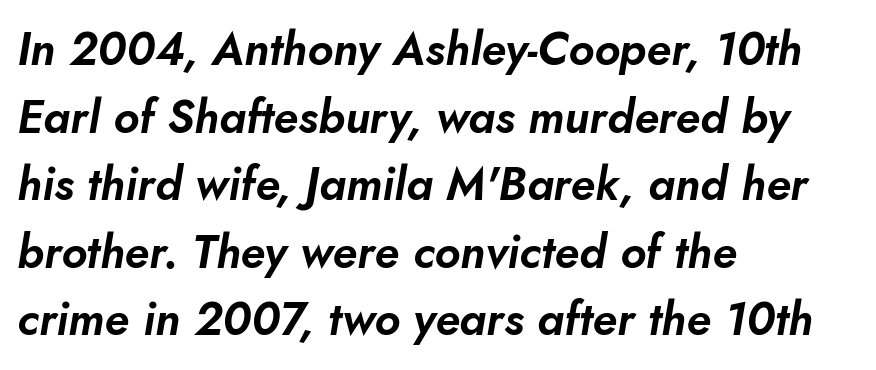
Q: Is the text italic (slanted)? A: Yes, it leans right by about 10 degrees.
Q: Is the text underlined? A: No.
Q: How is the paragraph aligned? A: Left-aligned.
Q: Is the spacing between letters normal or unusually wide? A: Normal.
Q: Is the spacing between lines tight, normal or loose? A: Normal.
Q: Width (condensed, normal, or wide)? A: Normal.
Q: Stroke contrast? A: Low.
Q: x-height? A: Small.
Q: Monospaced? A: No.
